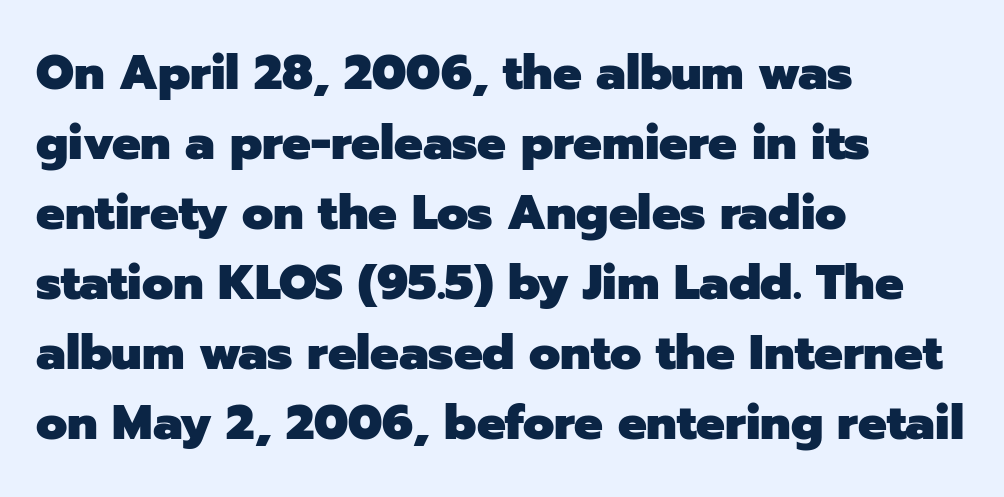
Q: Is the text bold? A: Yes.
Q: Is the text italic (slanted)? A: No, it is upright.
Q: Is the typeface a serif or a sans-serif typeface? A: Sans-serif.
Q: Is the text underlined? A: No.
Q: How is the paragraph aligned? A: Left-aligned.
Q: Is the spacing between letters normal or unusually wide? A: Normal.
Q: Is the spacing between lines tight, normal or loose? A: Normal.
Q: Width (condensed, normal, or wide)? A: Normal.
Q: Stroke contrast? A: Low.
Q: x-height? A: Medium.
Q: Monospaced? A: No.
